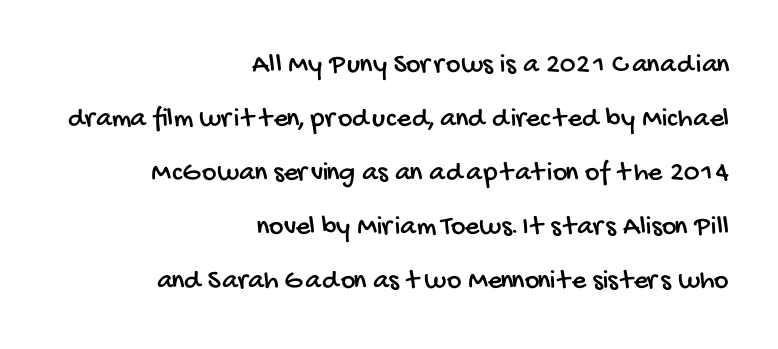
Q: Is the typeface a serif or a sans-serif typeface? A: Sans-serif.
Q: Is the text underlined? A: No.
Q: How is the paragraph aligned? A: Right-aligned.
Q: Is the spacing between letters normal or unusually wide? A: Normal.
Q: Is the spacing between lines tight, normal or loose? A: Loose.
Q: Width (condensed, normal, or wide)? A: Condensed.
Q: Stroke contrast? A: Low.
Q: x-height? A: Large.
Q: Monospaced? A: No.
